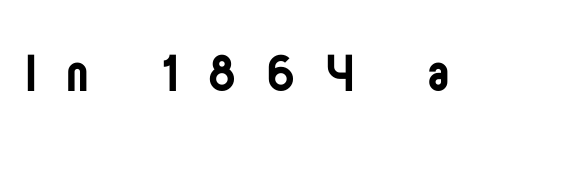
The image shows 62 px regular-weight, condensed sans-serif type, upright; set unusually wide letter spacing (+0.5 em), not underlined; low stroke contrast and a large x-height.
